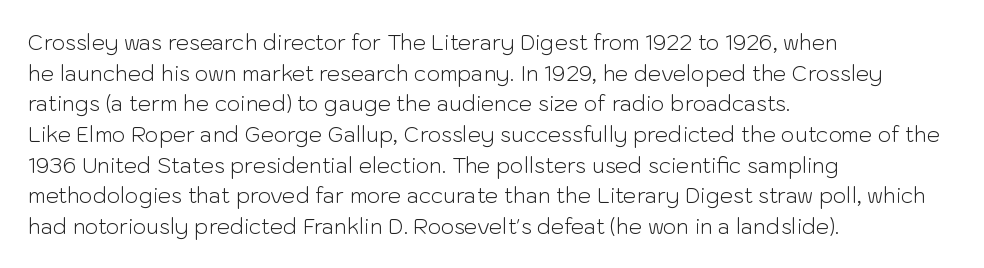
The strip under each line holds only bare page. The lines in this sample share a left origin and differ only in where they stop. The block of text has a typical density, with ordinary space between rows. A typesetter would call this zero additional tracking. Each stroke keeps to a modest, everyday thickness or less. Style check: upright.
